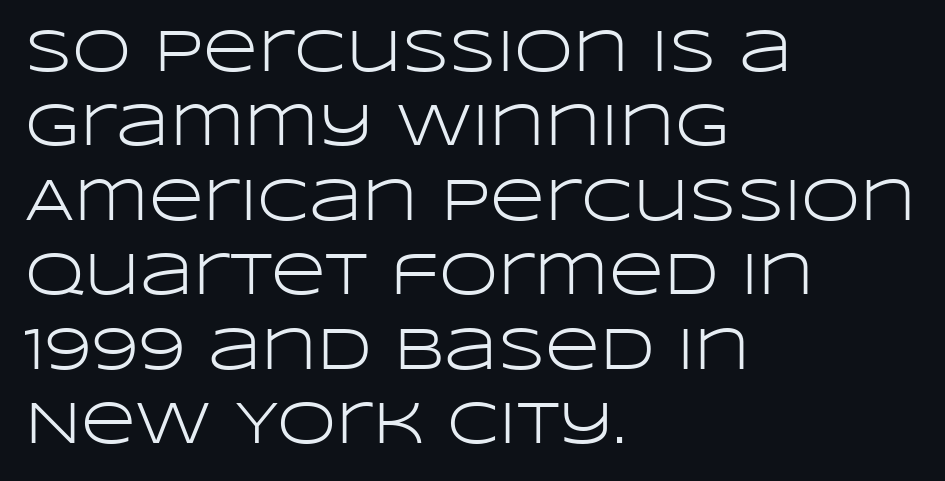
Q: Is the text bold? A: No.
Q: Is the text italic (slanted)? A: No, it is upright.
Q: Is the typeface a serif or a sans-serif typeface? A: Sans-serif.
Q: Is the text underlined? A: No.
Q: How is the paragraph aligned? A: Left-aligned.
Q: Is the spacing between letters normal or unusually wide? A: Normal.
Q: Width (condensed, normal, or wide)? A: Wide.
Q: Stroke contrast? A: Low.
Q: x-height? A: Large.
Q: Monospaced? A: No.
